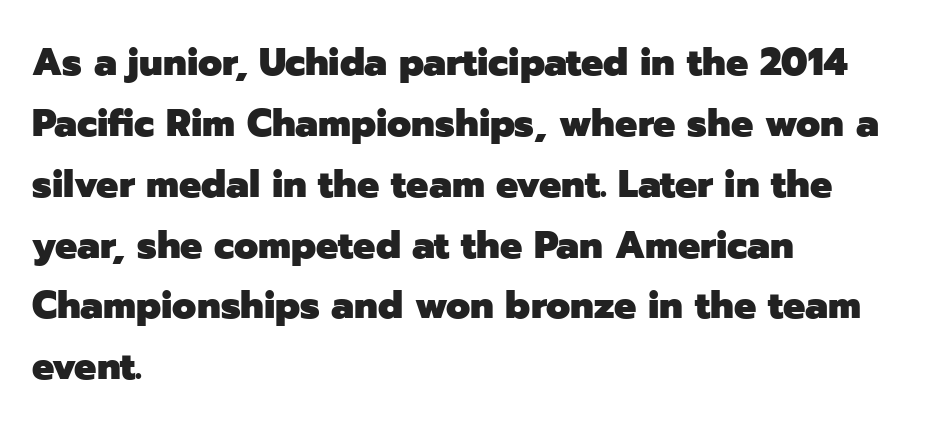
Q: Is the text bold? A: Yes.
Q: Is the text italic (slanted)? A: No, it is upright.
Q: Is the typeface a serif or a sans-serif typeface? A: Sans-serif.
Q: Is the text underlined? A: No.
Q: How is the paragraph aligned? A: Left-aligned.
Q: Is the spacing between letters normal or unusually wide? A: Normal.
Q: Is the spacing between lines tight, normal or loose? A: Normal.
Q: Width (condensed, normal, or wide)? A: Normal.
Q: Stroke contrast? A: Low.
Q: x-height? A: Medium.
Q: Monospaced? A: No.
